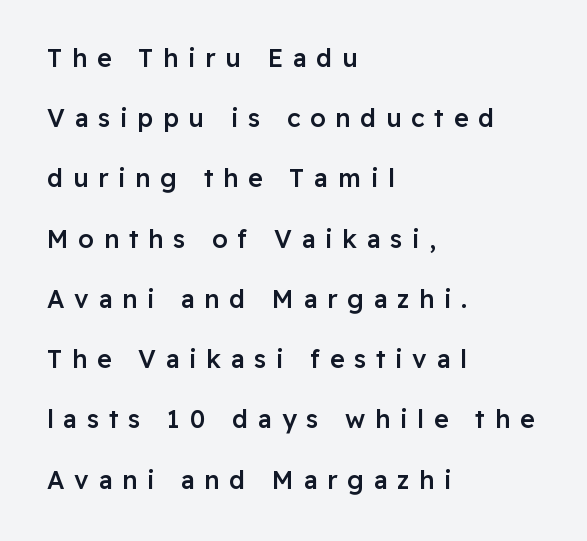
Stems and bowls a touch heavier than normal — semibold. Every character sits straight up, as roman type does. This sample trades compactness for vertical openness between lines. The passage is arranged the way most books set body copy — flush left.
